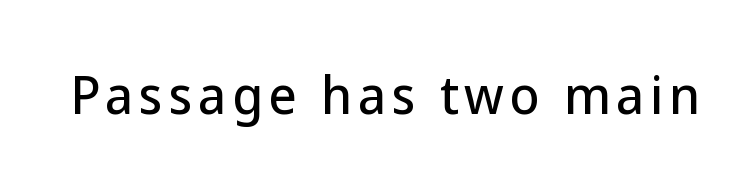
{"serif": "no", "italic": "no", "width": "normal", "stroke_contrast": "low", "x_height": "medium", "monospaced": "no", "underline": "no", "glyph_px": 49}
